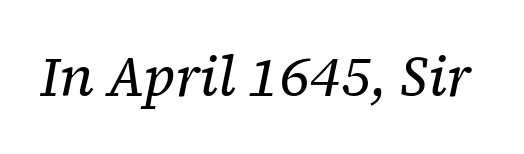
The specimen omits any rule beneath the text block's lines. Italic: yes, the glyphs are oblique. These lines are rendered in a variable-pitch font. Compared with typical body copy, the letter spacing here is the same. The face used here is seriffed, in the tradition of book romans. On a weight scale, this lands at 450 or below.
